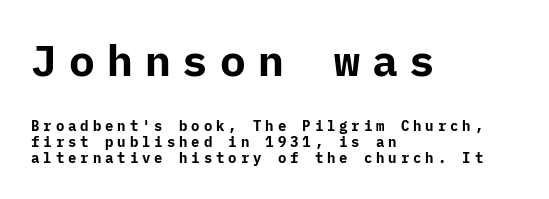
Nobody drew a line under any word here. Letter spacing: wide. Its strokes are broad and dark, the hallmark of bold type. The compositor pushed each line to the left boundary. The upper block of text is set noticeably larger than the block beneath it.
